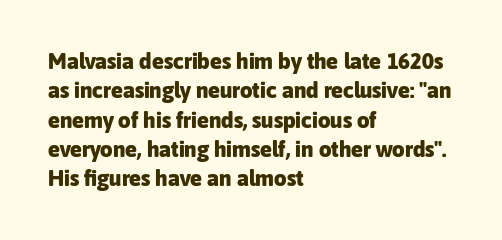
Every character sits straight up, as roman type does. Visually the block forms a straight wall on the left and a jagged coastline on the right. I'd describe the lettering as bold — thick and assertive. Unmarked baselines from the first word to the last.
